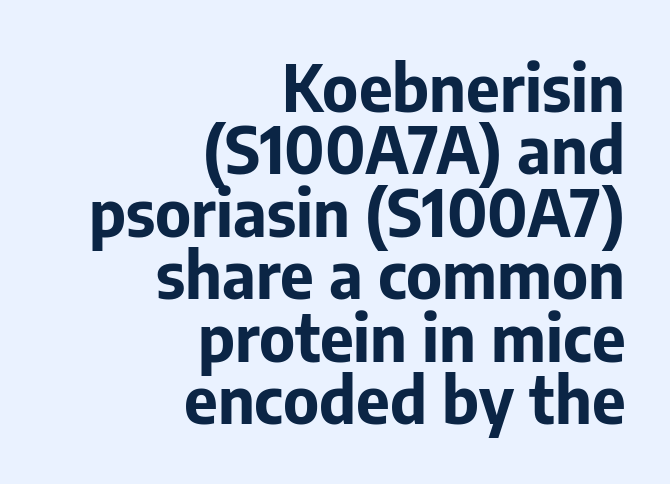
The letterforms sit shoulder to shoulder at normal distance. The face used here has the dense, thick strokes of a bold. Letterform terminals end flat and unadorned throughout the passage. The letters advance in unequal steps, a hallmark of proportional type. Decoration check: the copy has no underline.
